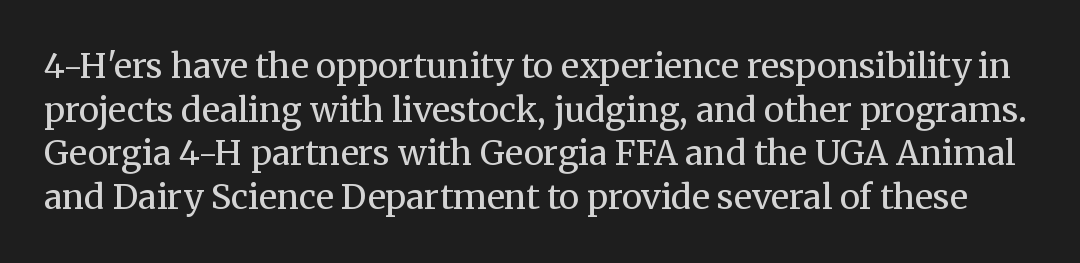
The image shows 34 px regular-weight serif type, upright; set normal line spacing (1.28x), normal letter spacing, not underlined; medium stroke contrast and a medium x-height.
